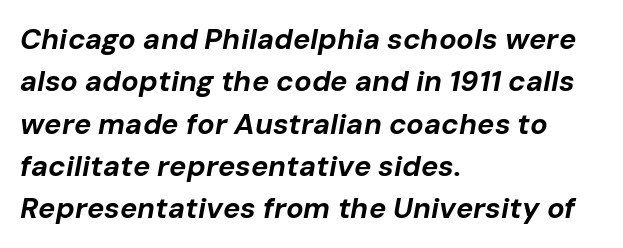
It's the slanting kind of type. The leading is moderate, giving the passage an even texture. The tracking reads as untouched default to a designer's eye. Does the weight exceed regular? Yes, all the way to bold.
